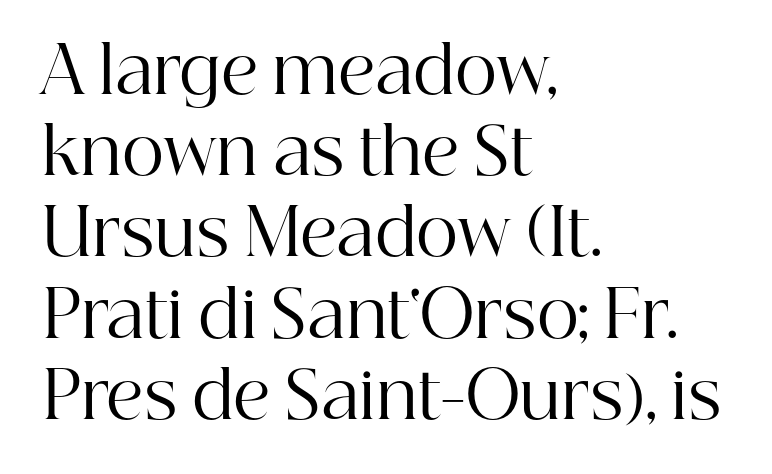
{"serif": "yes", "italic": "no", "bold": "no", "weight": "regular", "width": "normal", "stroke_contrast": "high", "x_height": "medium", "monospaced": "no", "underline": "no", "align": "left", "line_spacing": "normal", "line_spacing_ratio": 1.25, "letter_spacing": "normal", "letter_spacing_em": 0.0, "glyph_px": 65}
